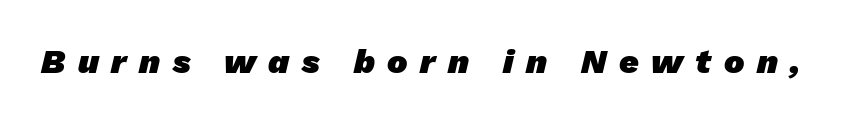
The image shows 34 px heavy sans-serif type; set unusually wide letter spacing (+0.37 em), not underlined; low stroke contrast and a medium x-height.
